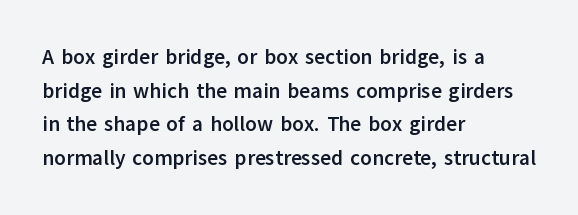
This sample uses plain, unmodified letter spacing. The lines are quadded left. If you measured baseline to baseline, you'd find a middling distance. A dark, heavy texture on the line: the type is bold. Unmarked baselines from the first word to the last.
